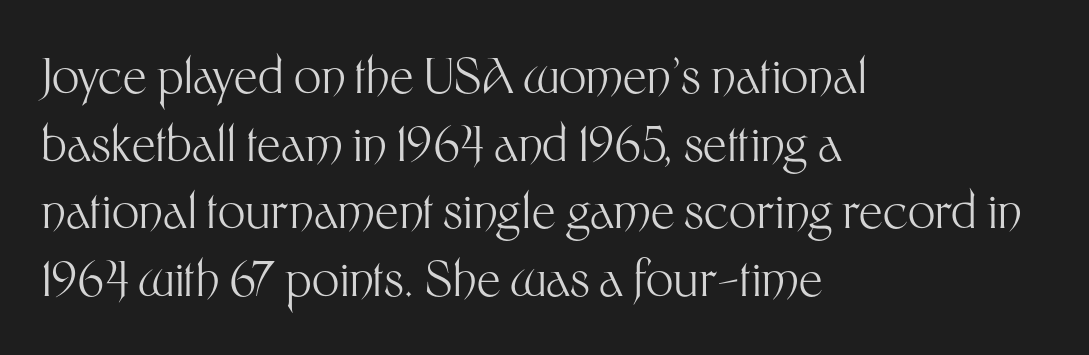
The image shows 48 px light sans-serif type, upright; set left-aligned, normal line spacing (1.41x), normal letter spacing, not underlined; medium stroke contrast and a medium x-height.
